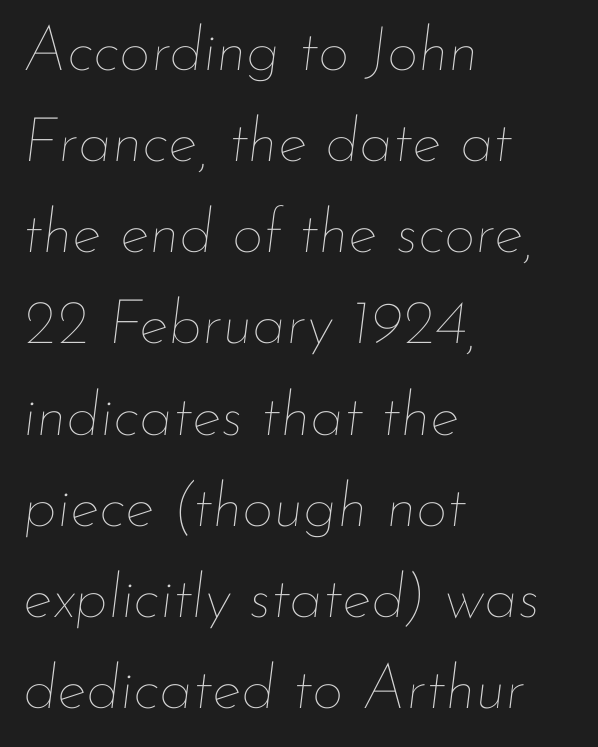
The image shows 62 px thin type, italic (leaning right); set left-aligned, normal line spacing (1.47x), normal letter spacing, not underlined; low stroke contrast and a small x-height.
